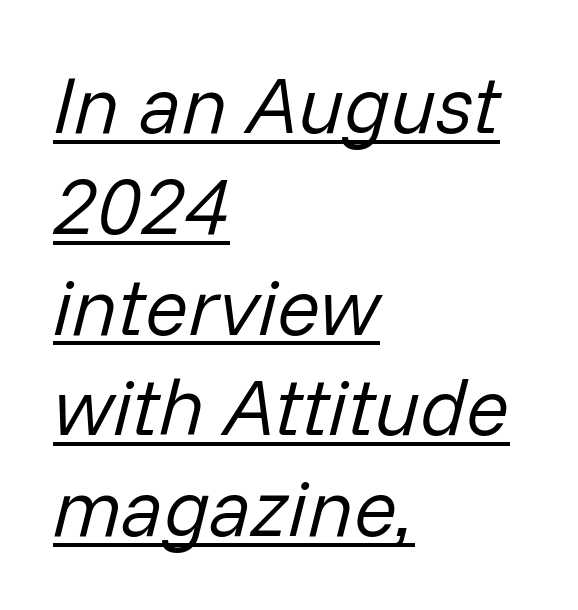
{"italic": "yes", "lean": "right", "slant_degrees": 14, "bold": "no", "weight": "regular", "width": "normal", "stroke_contrast": "low", "x_height": "medium", "monospaced": "no", "underline": "yes", "align": "left", "line_spacing": "normal", "line_spacing_ratio": 1.26, "letter_spacing": "normal", "letter_spacing_em": 0.0, "glyph_px": 80}
